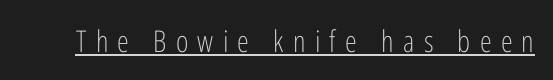
Q: Is the text bold? A: No.
Q: Is the text italic (slanted)? A: No, it is upright.
Q: Is the typeface a serif or a sans-serif typeface? A: Sans-serif.
Q: Is the text underlined? A: Yes.
Q: Is the spacing between letters normal or unusually wide? A: Unusually wide.
Q: Width (condensed, normal, or wide)? A: Condensed.
Q: Stroke contrast? A: Low.
Q: x-height? A: Medium.
Q: Monospaced? A: No.
